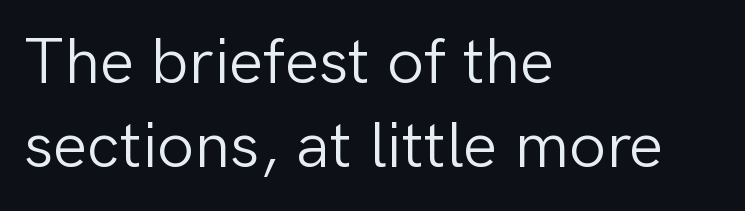
A typesetter would call this zero additional tracking. Every character sits straight up, as roman type does. Nothing heavy about these letters — not bold at all. The rendering uses a moderate line-height, typical for paragraphs. Character widths vary here, with narrow letters taking less room than wide ones.
